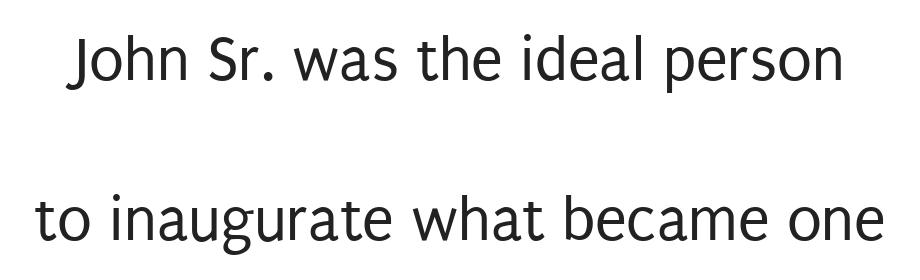
Q: Is the text bold? A: No.
Q: Is the text italic (slanted)? A: No, it is upright.
Q: Is the typeface a serif or a sans-serif typeface? A: Sans-serif.
Q: Is the text underlined? A: No.
Q: Is the spacing between letters normal or unusually wide? A: Normal.
Q: Is the spacing between lines tight, normal or loose? A: Loose.
Q: Width (condensed, normal, or wide)? A: Condensed.
Q: Stroke contrast? A: Low.
Q: x-height? A: Large.
Q: Monospaced? A: No.
